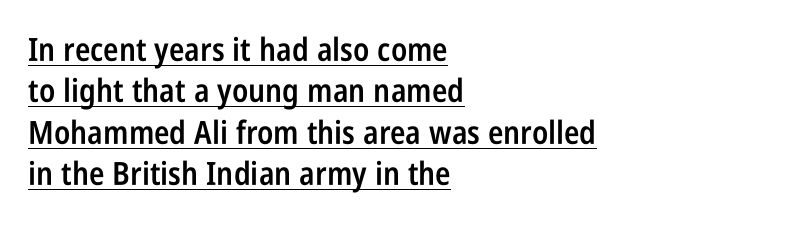
Vertical spacing — default. Notice how the stems are strictly vertical — no italics here. Tracking value appears to be zero — textbook default spacing. Look at the bottom of the vertical strokes: they stop flat, with no serifs. Each line of the rendering has a horizontal stroke beneath the glyphs.
